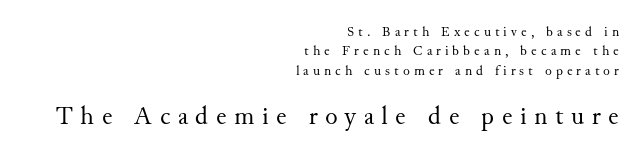
The image shows 26 px text type, upright; set right-aligned, normal line spacing (1.38x), unusually wide letter spacing (+0.29 em), not underlined; the second (bottom) block is 1.86x larger.
